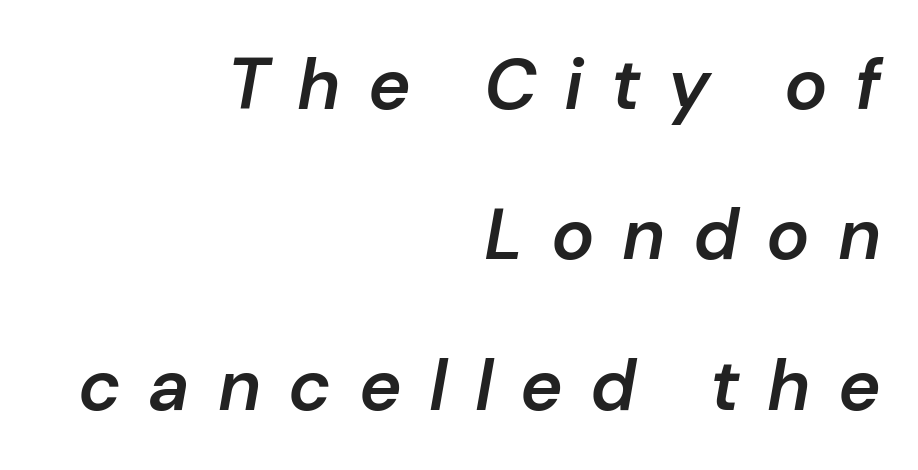
The face used here is rendered with a markedly widened letterfit. A typesetter would call this proportional, since set widths differ per character. Every letter is mildly thick-stroked: semibold rather than bold. Unmarked baselines from the first word to the last. In terms of leading, this rendering errs on the spacious side.
